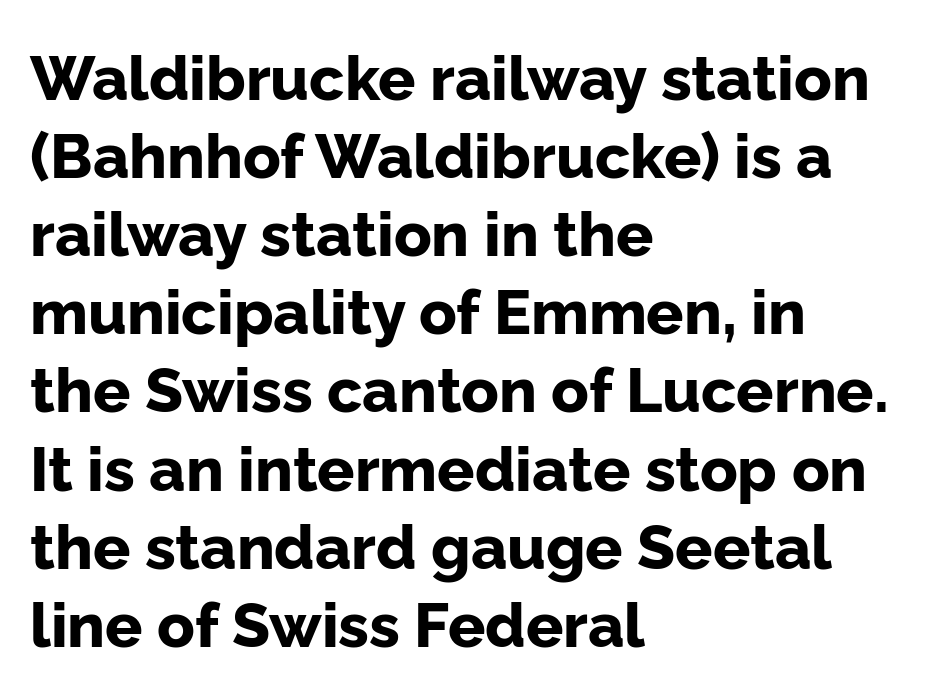
Q: Is the text bold? A: Yes.
Q: Is the text italic (slanted)? A: No, it is upright.
Q: Is the typeface a serif or a sans-serif typeface? A: Sans-serif.
Q: Is the text underlined? A: No.
Q: How is the paragraph aligned? A: Left-aligned.
Q: Is the spacing between letters normal or unusually wide? A: Normal.
Q: Is the spacing between lines tight, normal or loose? A: Normal.
Q: Width (condensed, normal, or wide)? A: Normal.
Q: Stroke contrast? A: Low.
Q: x-height? A: Medium.
Q: Monospaced? A: No.
